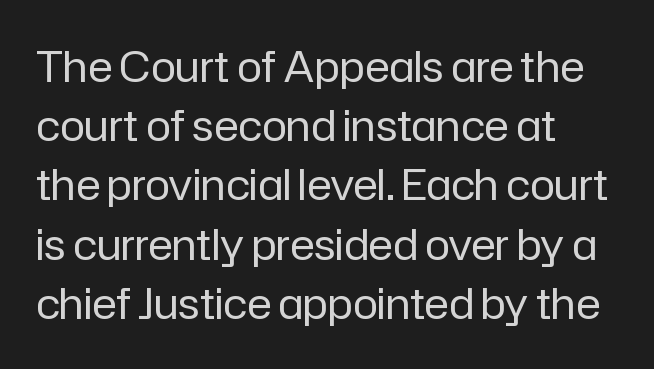
Q: Is the text bold? A: No.
Q: Is the text italic (slanted)? A: No, it is upright.
Q: Is the typeface a serif or a sans-serif typeface? A: Sans-serif.
Q: Is the text underlined? A: No.
Q: How is the paragraph aligned? A: Left-aligned.
Q: Is the spacing between letters normal or unusually wide? A: Normal.
Q: Is the spacing between lines tight, normal or loose? A: Normal.
Q: Width (condensed, normal, or wide)? A: Normal.
Q: Stroke contrast? A: Low.
Q: x-height? A: Medium.
Q: Monospaced? A: No.
